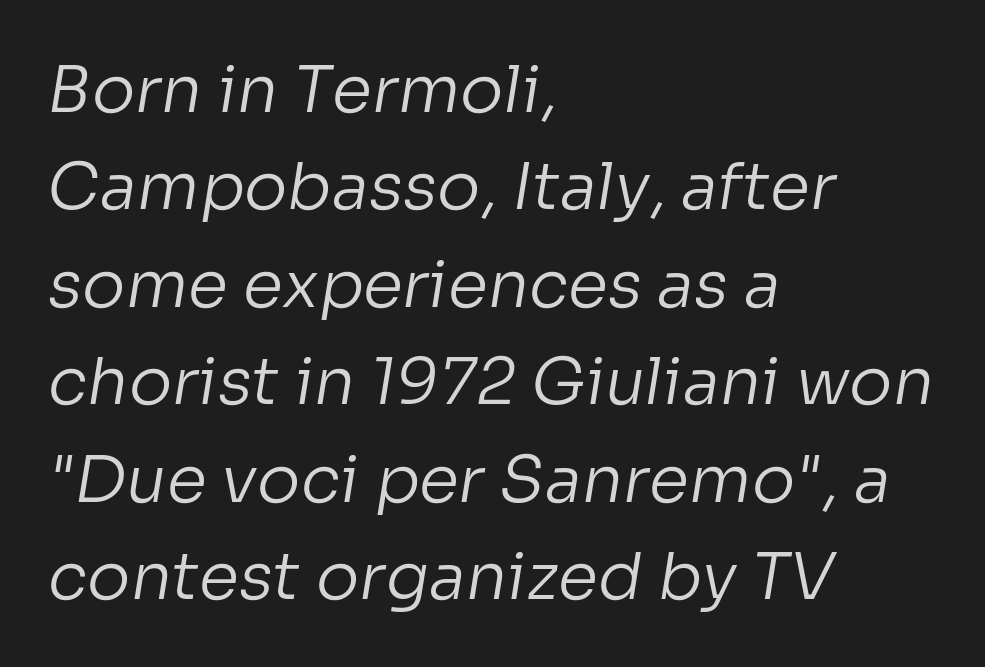
{"serif": "no", "bold": "no", "weight": "regular", "width": "normal", "stroke_contrast": "low", "x_height": "medium", "monospaced": "no", "underline": "no", "align": "left", "line_spacing": "normal", "line_spacing_ratio": 1.5, "letter_spacing": "normal", "letter_spacing_em": 0.0, "glyph_px": 65}
